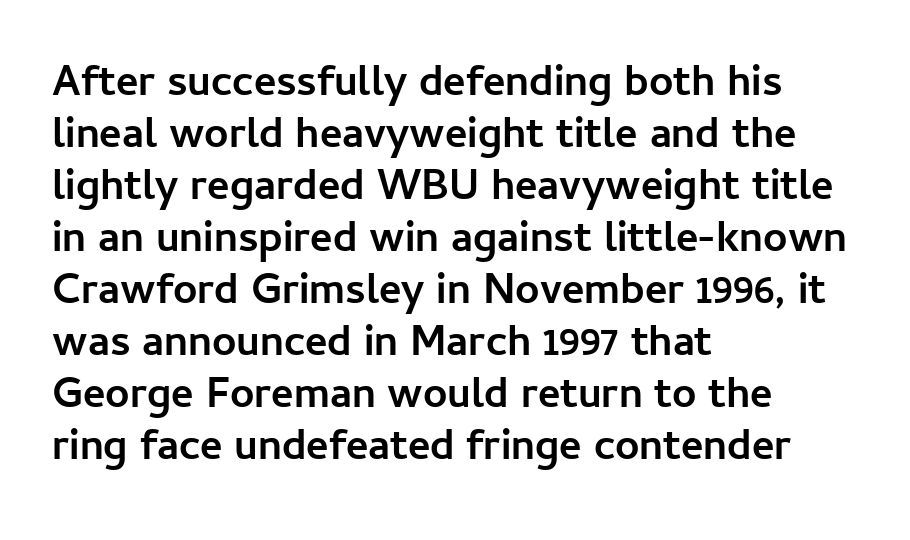
The image shows 43 px semibold sans-serif type, upright; set left-aligned, line spacing 1.21x, normal letter spacing, not underlined; low stroke contrast and a medium x-height.
